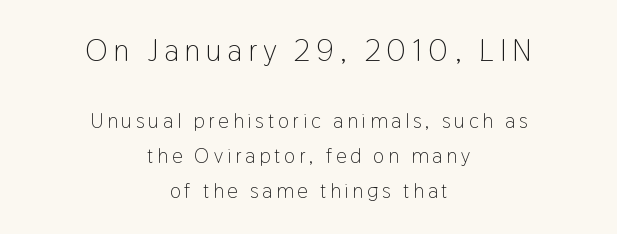
{"serif": "no", "italic": "no", "bold": "no", "weight": "light", "width": "condensed", "stroke_contrast": "low", "x_height": "medium", "monospaced": "no", "underline": "no", "align": "center", "line_spacing": "normal", "line_spacing_ratio": 1.67, "larger_block": "first", "size_ratio": 1.48, "glyph_px": 31}
